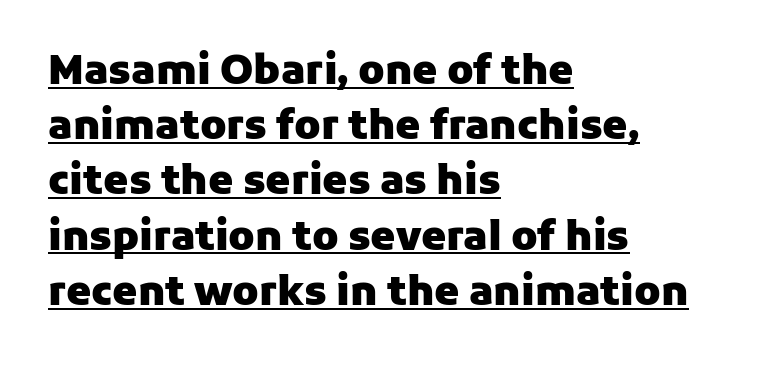
Observe the ordinary spacing: letters are neighbours, not strangers. This sample carries an underscore along the baseline area. The passage shown is typed in a proportional face where columns would drift. Posture: upright roman. What kind of face is this? One without serifs — a sans. Successive baselines arrive at the customary interval.
